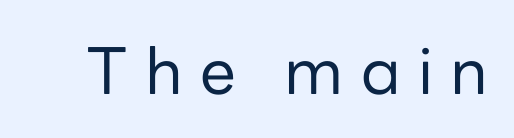
Note: no serifs on the glyphs. Ascenders rise straight up at ninety degrees. There is plenty of visible air inserted between adjacent glyphs. The rendering uses natural spacing where letterforms have individual widths. Type without underlining. The font is comparable to plain body text, perhaps lighter.
